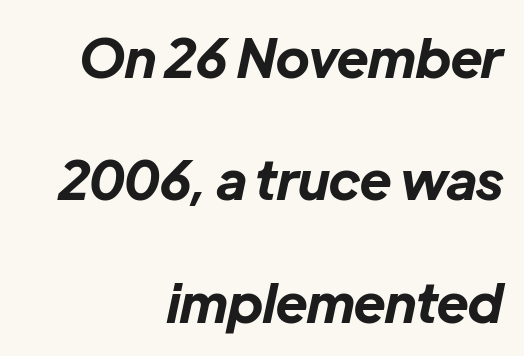
The image shows 53 px bold type, italic (leaning right); set right-aligned, loose line spacing (2.31x), normal letter spacing, not underlined; low stroke contrast and a medium x-height.
